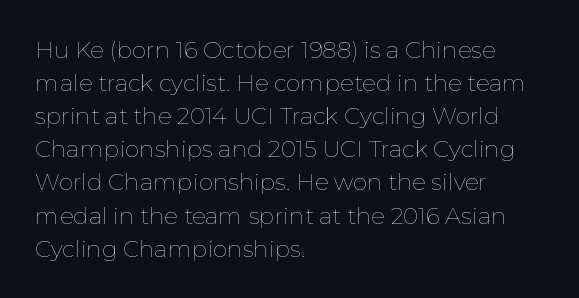
Q: Is the text bold? A: No.
Q: Is the text italic (slanted)? A: No, it is upright.
Q: Is the text underlined? A: No.
Q: How is the paragraph aligned? A: Left-aligned.
Q: Is the spacing between letters normal or unusually wide? A: Normal.
Q: Is the spacing between lines tight, normal or loose? A: Normal.
